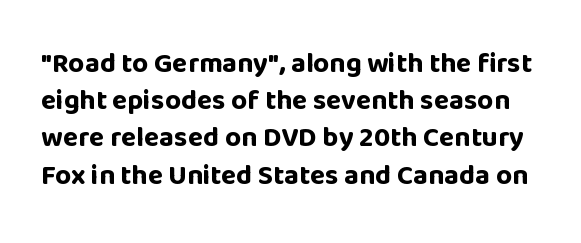
{"serif": "no", "italic": "no", "bold": "yes", "weight": "bold", "width": "normal", "stroke_contrast": "low", "x_height": "large", "monospaced": "no", "underline": "no", "line_spacing": "normal", "line_spacing_ratio": 1.33, "letter_spacing": "normal", "letter_spacing_em": 0.0, "glyph_px": 28}
